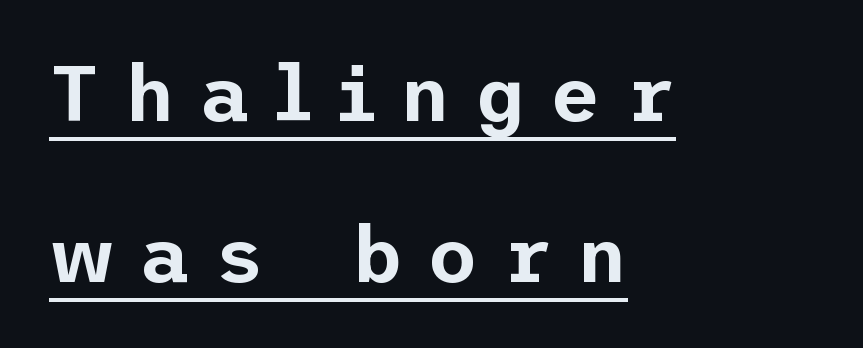
Q: Is the text italic (slanted)? A: No, it is upright.
Q: Is the typeface a serif or a sans-serif typeface? A: Sans-serif.
Q: Is the text underlined? A: Yes.
Q: How is the paragraph aligned? A: Left-aligned.
Q: Is the spacing between letters normal or unusually wide? A: Unusually wide.
Q: Is the spacing between lines tight, normal or loose? A: Loose.
Q: Width (condensed, normal, or wide)? A: Normal.
Q: Stroke contrast? A: Low.
Q: x-height? A: Medium.
